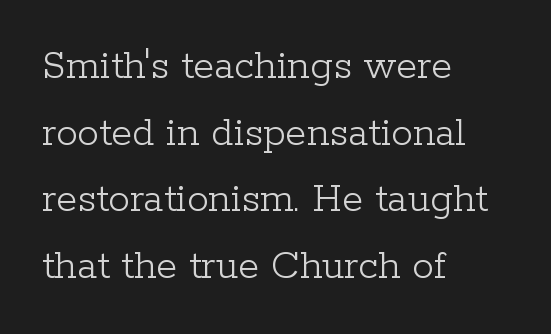
Posture: upright roman. Nothing unusual about the tracking: characters are spaced as the font intends. Weight: not bold — regular or lighter. Spacing verdict: proportional, widths tailored to each character. These lines are set flush left with a ragged right edge.
